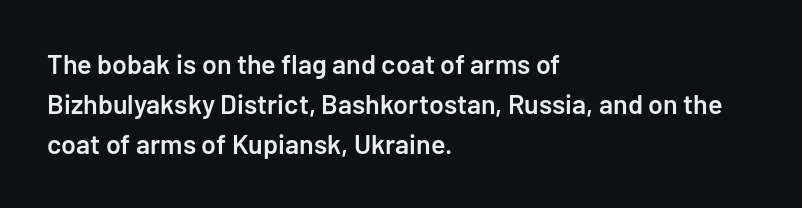
The paragraph has a hard left edge and a soft right edge. Nobody drew a line under any word here. Notice how descenders clear the ascenders below comfortably — that's standard leading. Its strokes are somewhat broadened, the hallmark of semibold type. The axis of the letterforms is exactly vertical. The letterforms sit shoulder to shoulder at normal distance.
